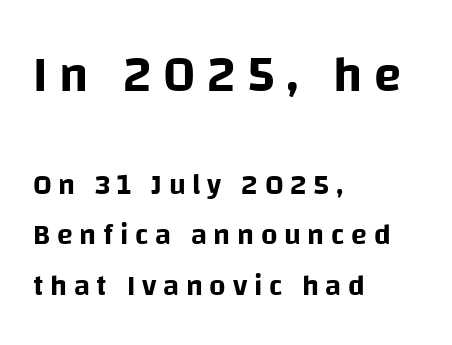
{"serif": "no", "italic": "no", "width": "normal", "stroke_contrast": "low", "x_height": "large", "monospaced": "no", "underline": "no", "align": "left", "line_spacing_ratio": 1.74, "letter_spacing": "wide", "letter_spacing_em": 0.23, "larger_block": "first", "size_ratio": 1.72, "glyph_px": 50}
